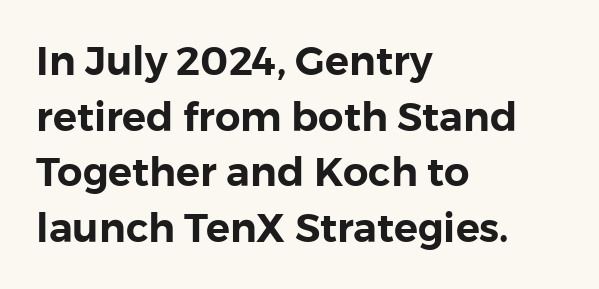
{"serif": "no", "italic": "no", "width": "normal", "x_height": "medium", "monospaced": "no", "underline": "no", "align": "left", "line_spacing": "normal", "line_spacing_ratio": 1.39, "letter_spacing": "normal", "letter_spacing_em": 0.0, "glyph_px": 40}
